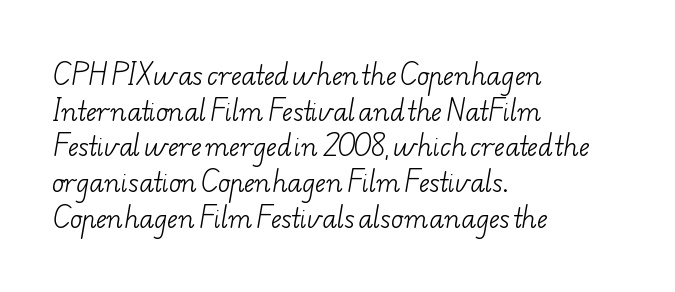
The image shows 25 px text type; set left-aligned, normal line spacing (1.43x), normal letter spacing, not underlined.
